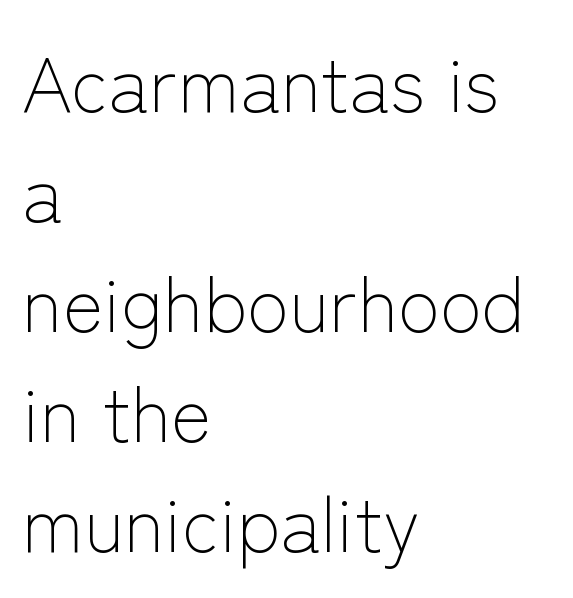
{"serif": "no", "italic": "no", "bold": "no", "weight": "light", "width": "normal", "stroke_contrast": "low", "x_height": "medium", "monospaced": "no", "underline": "no", "align": "left", "line_spacing": "normal", "line_spacing_ratio": 1.43, "letter_spacing": "normal", "letter_spacing_em": 0.0, "glyph_px": 77}
